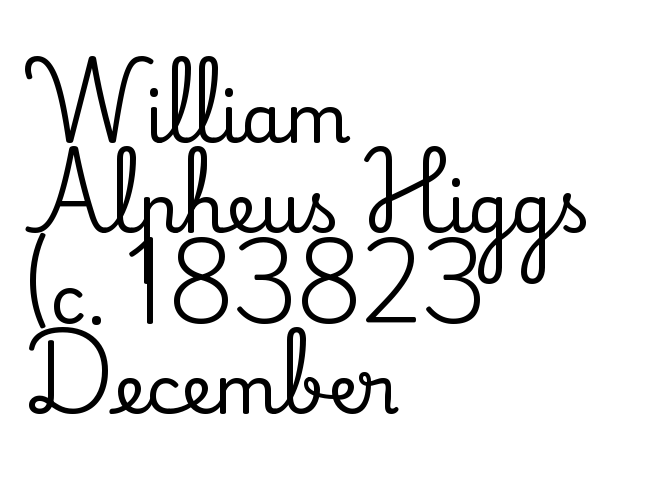
Q: Is the text italic (slanted)? A: No, it is upright.
Q: Is the typeface a serif or a sans-serif typeface? A: Serif.
Q: Is the text underlined? A: No.
Q: How is the paragraph aligned? A: Left-aligned.
Q: Is the spacing between letters normal or unusually wide? A: Normal.
Q: Is the spacing between lines tight, normal or loose? A: Normal.
Q: Width (condensed, normal, or wide)? A: Normal.
Q: Stroke contrast? A: Medium.
Q: x-height? A: Small.
Q: Monospaced? A: No.
